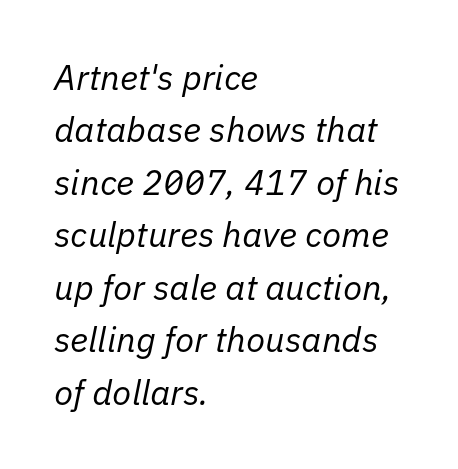
{"italic": "yes", "lean": "right", "slant_degrees": 11, "bold": "no", "weight": "regular", "width": "normal", "stroke_contrast": "low", "x_height": "medium", "monospaced": "no", "underline": "no", "align": "left", "line_spacing": "normal", "line_spacing_ratio": 1.5, "letter_spacing": "normal", "letter_spacing_em": 0.0, "glyph_px": 35}
